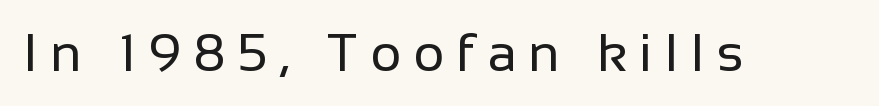
These lines were composed using upright roman letters. This sample has the flowing, uneven cadence of proportional lettering. No word sits above an underline. Vertical stems look standard width or narrower in stroke.
